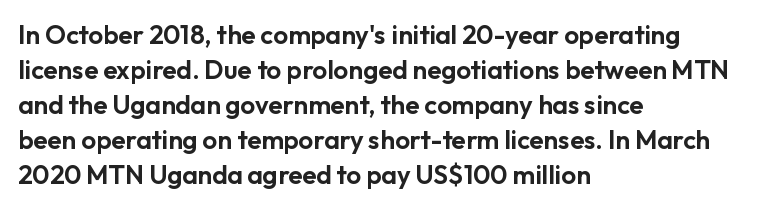
The image shows 26 px text type, upright; set left-aligned, normal line spacing (1.35x), normal letter spacing, not underlined.
